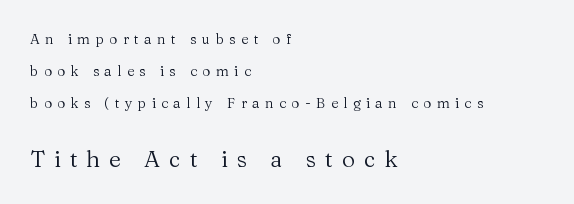
{"italic": "no", "bold": "no", "underline": "no", "align": "left", "line_spacing": "loose", "line_spacing_ratio": 2.28, "letter_spacing": "wide", "letter_spacing_em": 0.39, "larger_block": "second", "size_ratio": 1.64, "glyph_px": 23}
